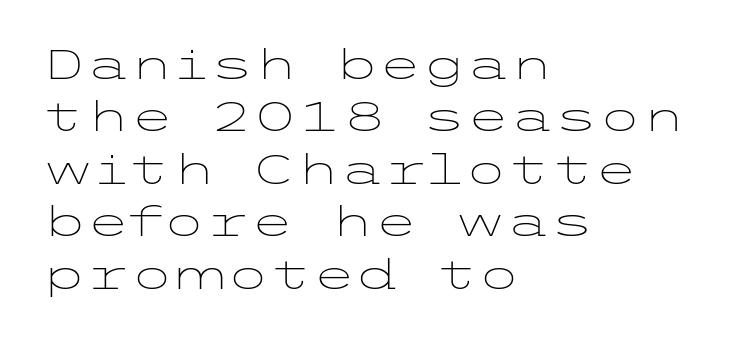
{"serif": "no", "italic": "no", "bold": "no", "weight": "light", "width": "wide", "stroke_contrast": "low", "x_height": "medium", "underline": "no", "align": "left", "line_spacing": "normal", "line_spacing_ratio": 1.31, "letter_spacing": "normal", "letter_spacing_em": 0.0, "glyph_px": 40}
